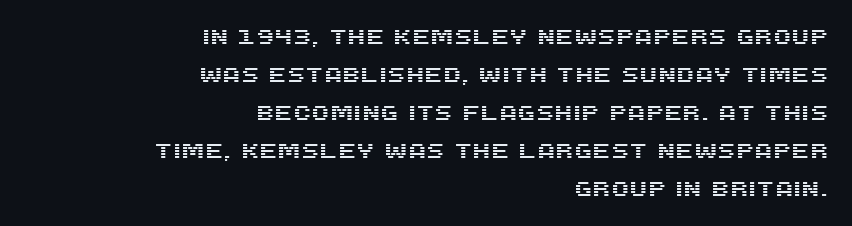
{"italic": "no", "underline": "no", "align": "right", "line_spacing_ratio": 1.81, "letter_spacing": "normal", "letter_spacing_em": 0.0, "glyph_px": 21}
